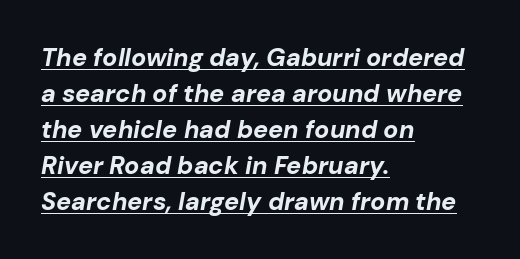
The image shows 25 px bold type, italic (leaning right); set left-aligned, normal line spacing (1.44x), normal letter spacing, underlined.
